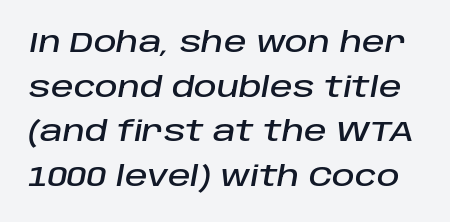
{"italic": "yes", "lean": "right", "slant_degrees": 10, "width": "normal", "stroke_contrast": "low", "x_height": "large", "monospaced": "no", "underline": "no", "line_spacing": "normal", "line_spacing_ratio": 1.59, "letter_spacing": "normal", "letter_spacing_em": 0.0, "glyph_px": 28}
